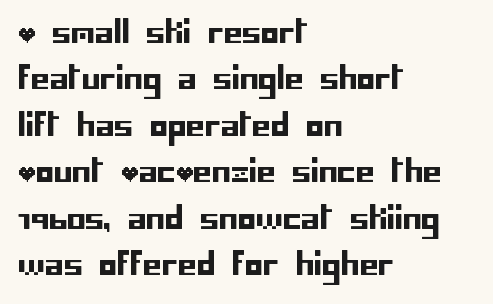
{"serif": "no", "italic": "no", "width": "normal", "stroke_contrast": "low", "x_height": "large", "underline": "no", "align": "left", "line_spacing": "normal", "line_spacing_ratio": 1.55, "letter_spacing": "normal", "letter_spacing_em": 0.0, "glyph_px": 30}
